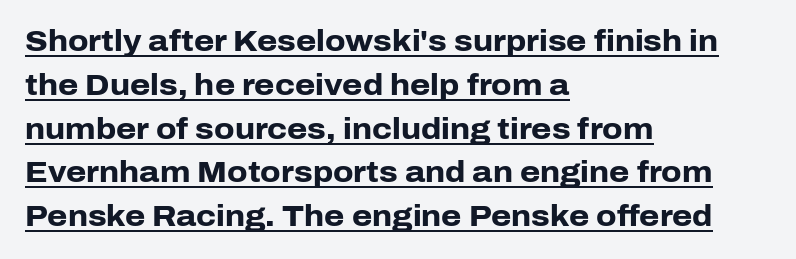
How would I describe the line gaps? Plain and ordinary. Set as a true bold cut, around the 700 mark. A sans-serif font was chosen for this passage. Observe the ordinary spacing: letters are neighbours, not strangers. The letters advance in unequal steps, a hallmark of proportional type.
